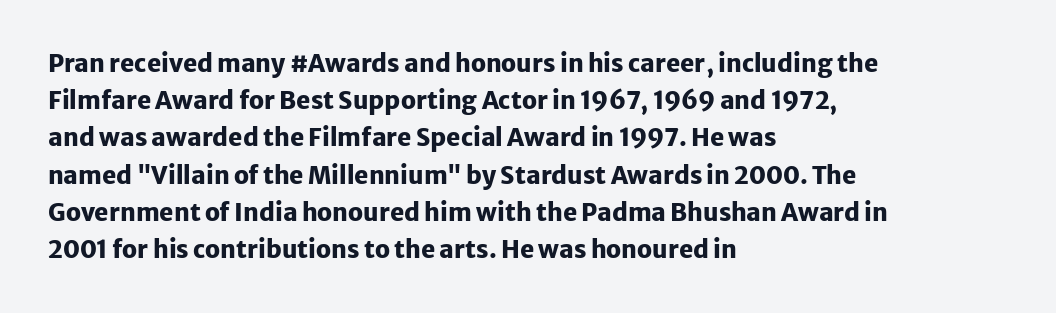
The image shows 24 px bold type, upright; set left-aligned, normal line spacing (1.55x), normal letter spacing, not underlined.
